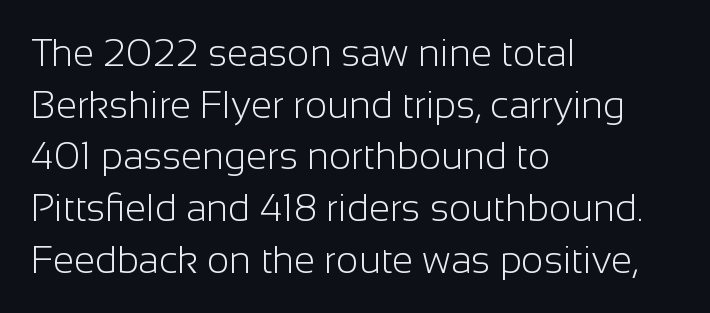
Q: Is the text bold? A: No.
Q: Is the text italic (slanted)? A: No, it is upright.
Q: Is the typeface a serif or a sans-serif typeface? A: Sans-serif.
Q: Is the text underlined? A: No.
Q: How is the paragraph aligned? A: Left-aligned.
Q: Is the spacing between letters normal or unusually wide? A: Normal.
Q: Is the spacing between lines tight, normal or loose? A: Normal.
Q: Width (condensed, normal, or wide)? A: Normal.
Q: Stroke contrast? A: Low.
Q: x-height? A: Medium.
Q: Monospaced? A: No.
